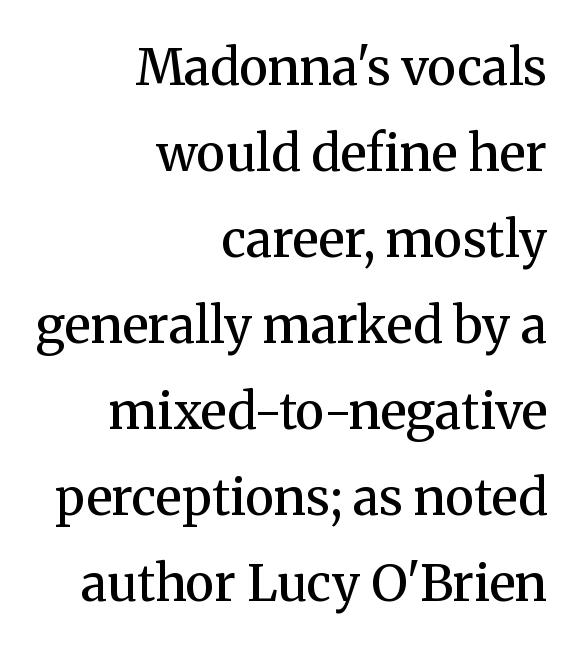
The image shows 50 px semibold serif type, upright; set right-aligned, line spacing 1.72x, normal letter spacing, not underlined; medium stroke contrast and a medium x-height.
